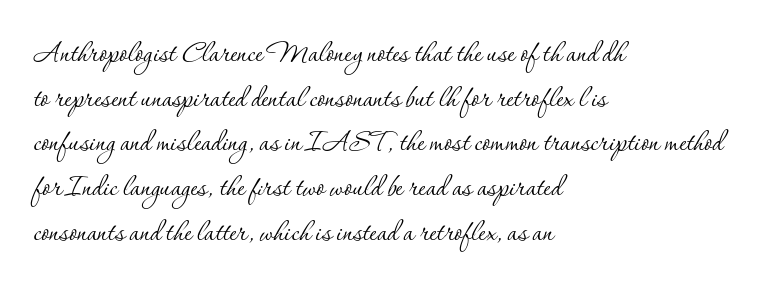
{"serif": "yes", "bold": "no", "weight": "thin", "width": "normal", "stroke_contrast": "low", "x_height": "small", "monospaced": "no", "underline": "no", "align": "left", "line_spacing_ratio": 1.24, "letter_spacing": "normal", "letter_spacing_em": 0.0, "glyph_px": 36}
